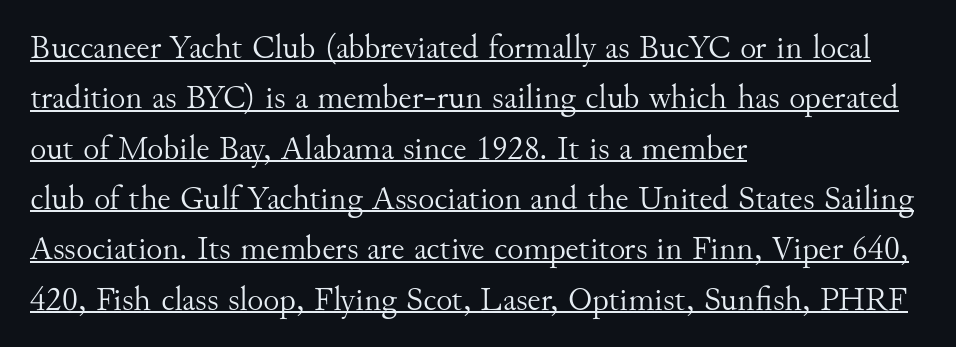
The image shows 34 px light serif type, upright; set left-aligned, normal line spacing (1.48x), normal letter spacing, underlined; medium stroke contrast and a small x-height.
